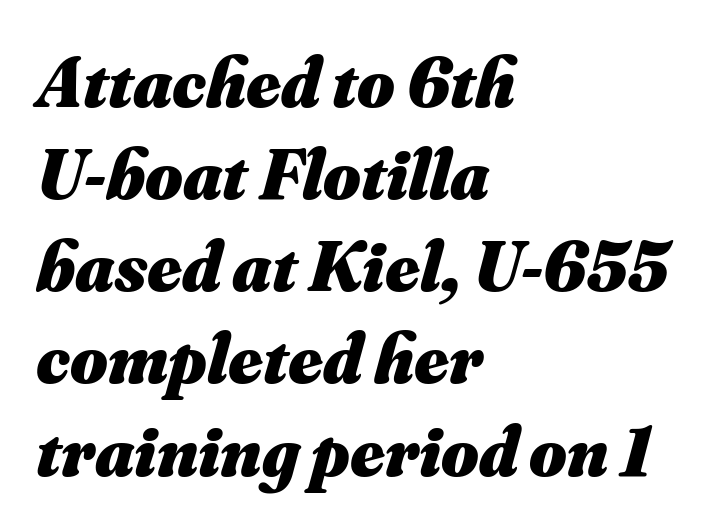
The image shows 72 px heavy type, italic (leaning right); set left-aligned, normal line spacing (1.28x), normal letter spacing, not underlined; medium stroke contrast and a small x-height.
